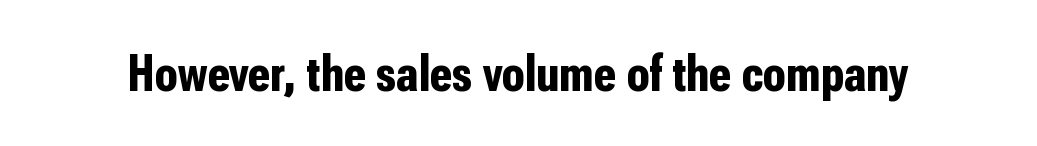
Upright lettering throughout. Does the type have serifs? No, each stem ends abruptly. This rendering features lettering with no underline. The rendering uses natural spacing where letterforms have individual widths.
